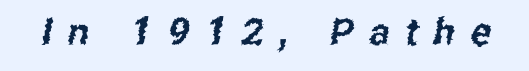
{"serif": "no", "width": "condensed", "stroke_contrast": "low", "x_height": "medium", "monospaced": "no", "underline": "no", "letter_spacing": "wide", "letter_spacing_em": 0.41, "glyph_px": 38}
